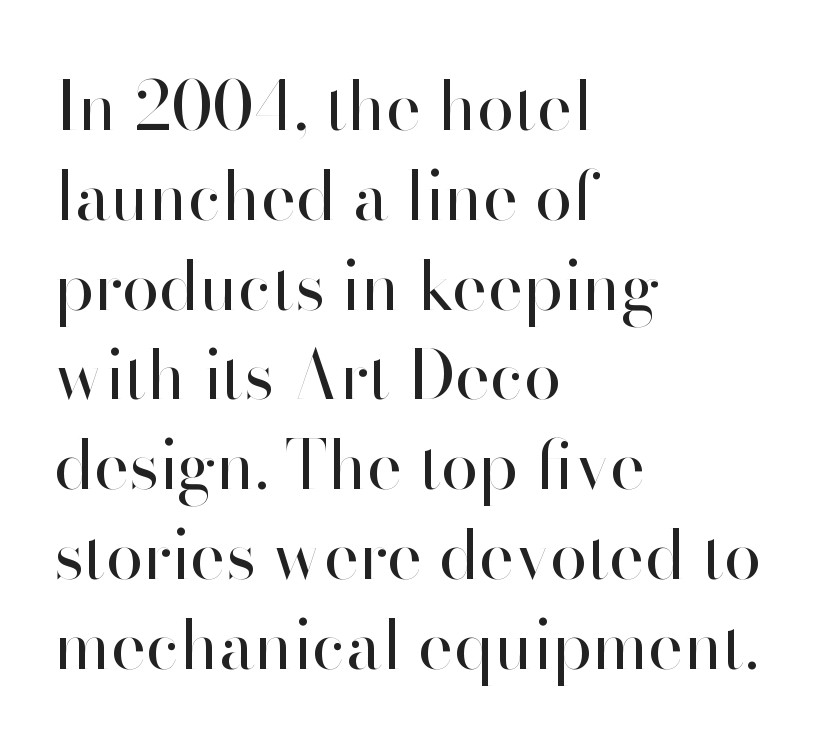
The image shows 67 px regular-weight sans-serif type, upright; set left-aligned, normal line spacing (1.34x), normal letter spacing, not underlined; high stroke contrast and a small x-height.
